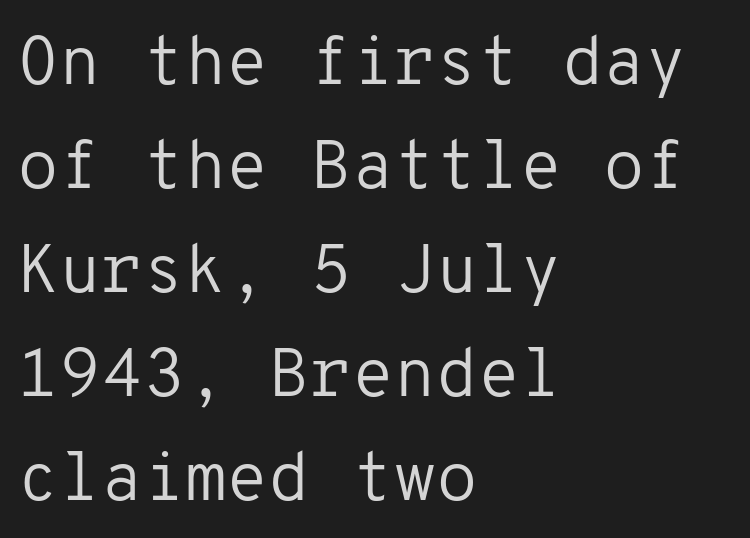
{"serif": "no", "italic": "no", "bold": "no", "weight": "regular", "width": "normal", "stroke_contrast": "low", "x_height": "medium", "monospaced": "yes", "underline": "no", "align": "left", "line_spacing": "normal", "line_spacing_ratio": 1.53, "letter_spacing": "normal", "letter_spacing_em": 0.0, "glyph_px": 68}
